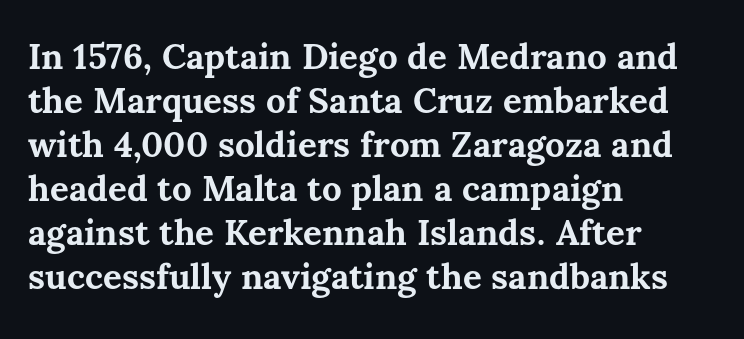
The characters look thick and weighty, a clear bold. Quick note: underline off. A typesetter would mark this as roman, not italic. Varying glyph widths throughout — classic text-font behaviour. You could call the tracking neutral — neither tight nor loose.
